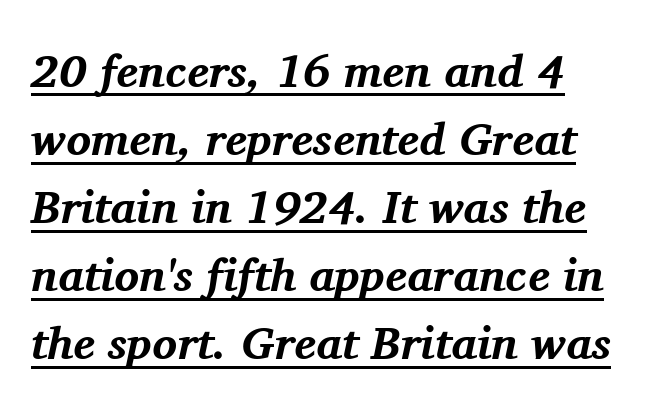
{"serif": "yes", "italic": "yes", "lean": "right", "slant_degrees": 11, "bold": "yes", "weight": "bold", "width": "normal", "stroke_contrast": "medium", "x_height": "medium", "monospaced": "no", "underline": "yes", "align": "left", "line_spacing": "normal", "line_spacing_ratio": 1.48, "letter_spacing": "normal", "letter_spacing_em": 0.0, "glyph_px": 46}
